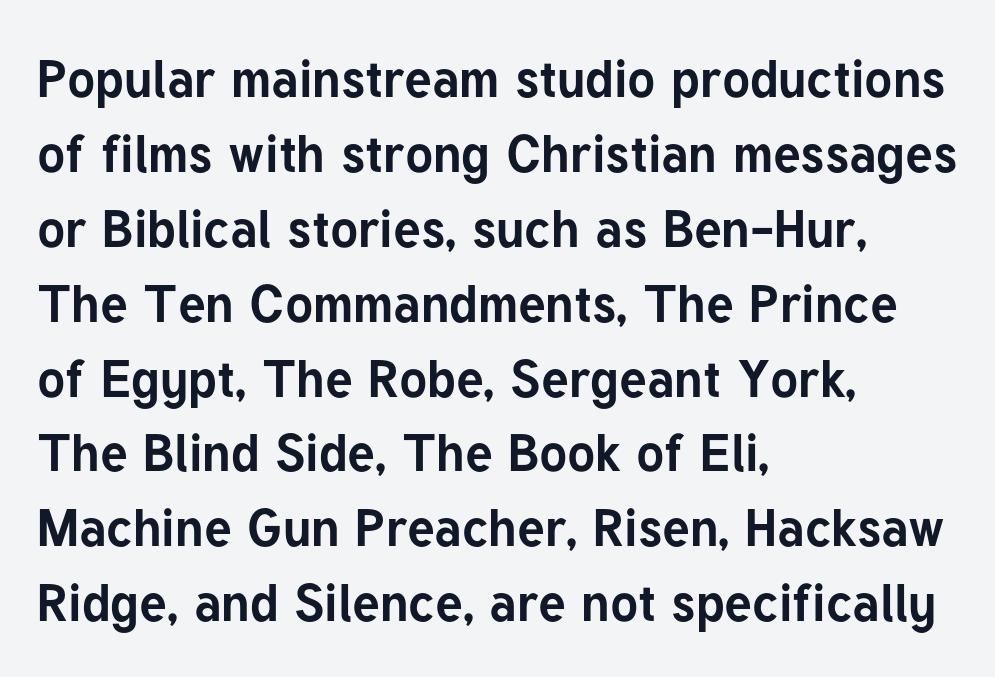
The rendering uses natural spacing where letterforms have individual widths. Are there feet on the stems? There aren't — it's a sans. Only glyphs here, with clear space below each row. Regarding leading, the lines here are spaced in the standard way. A roman cut, with each character standing at attention.
